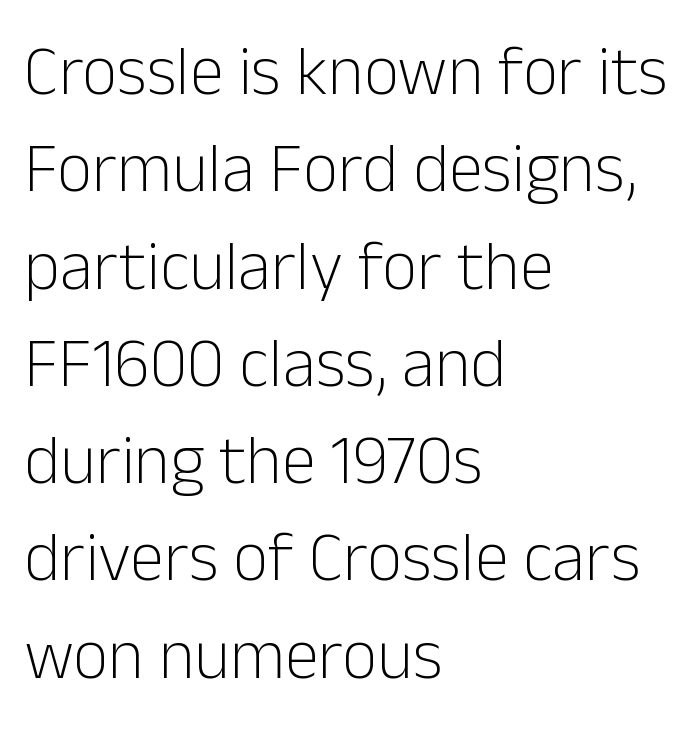
Think of a printed novel: that variable character pitch is what you see here. Check under the words: just untouched page. Successive baselines arrive at the customary interval. Classification — sans serif. The tracking reads as untouched default to a designer's eye.
